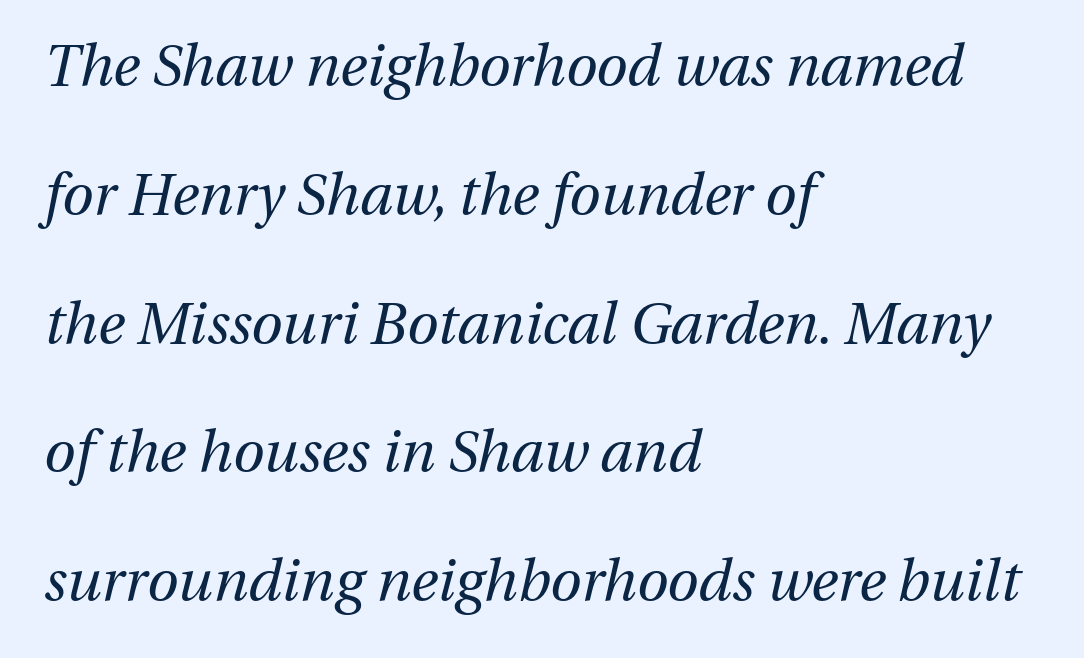
{"italic": "yes", "lean": "right", "slant_degrees": 13, "bold": "no", "weight": "regular", "width": "normal", "stroke_contrast": "medium", "x_height": "medium", "monospaced": "no", "underline": "no", "align": "left", "line_spacing": "loose", "line_spacing_ratio": 2.26, "letter_spacing": "normal", "letter_spacing_em": 0.0, "glyph_px": 57}
